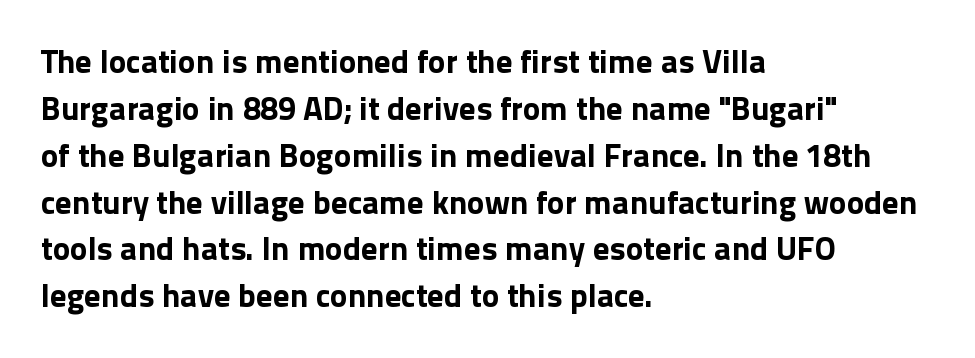
{"serif": "no", "italic": "no", "bold": "yes", "weight": "bold", "width": "normal", "x_height": "medium", "monospaced": "no", "underline": "no", "align": "left", "line_spacing": "normal", "line_spacing_ratio": 1.42, "letter_spacing": "normal", "letter_spacing_em": 0.0, "glyph_px": 33}
